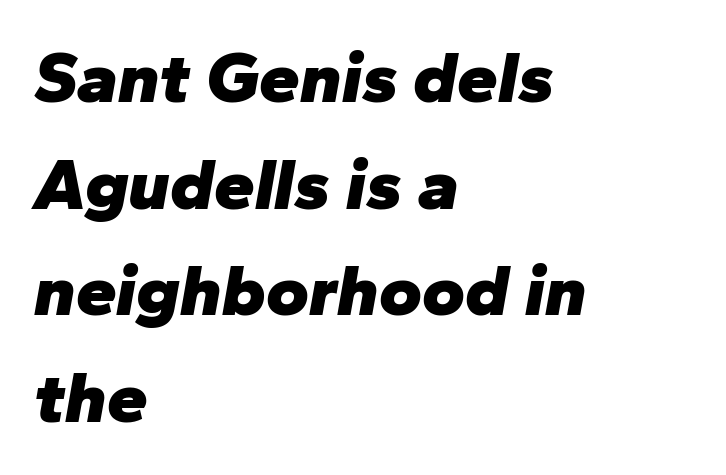
Q: Is the text bold? A: Yes.
Q: Is the text italic (slanted)? A: Yes, it leans right by about 10 degrees.
Q: Is the text underlined? A: No.
Q: How is the paragraph aligned? A: Left-aligned.
Q: Is the spacing between letters normal or unusually wide? A: Normal.
Q: Is the spacing between lines tight, normal or loose? A: Normal.
Q: Width (condensed, normal, or wide)? A: Normal.
Q: Stroke contrast? A: Low.
Q: x-height? A: Medium.
Q: Monospaced? A: No.
